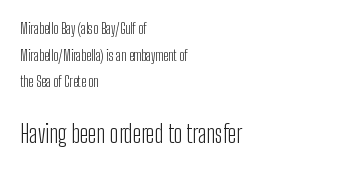
Q: Is the text bold? A: No.
Q: Is the text italic (slanted)? A: No, it is upright.
Q: Is the text underlined? A: No.
Q: How is the paragraph aligned? A: Left-aligned.
Q: Is the spacing between letters normal or unusually wide? A: Normal.
Q: Is the spacing between lines tight, normal or loose? A: Loose.
Q: Which block of text is set in a larger size, the first (top) or the second (bottom)? A: The second (bottom) one.
